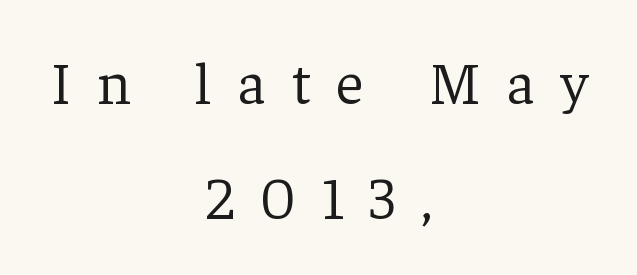
Students, observe: this is what heavily led, spacious text looks like. The text block is weighted toward neither margin, spreading evenly from the middle. Rendered with straight, roman letterforms. The specimen omits any rule beneath the text block's lines. Display-style spreading of the glyphs; the letterfit is very open.
